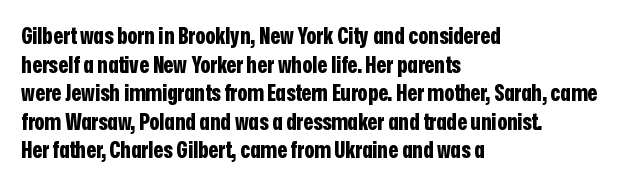
The image shows 23 px bold type, upright; set left-aligned, line spacing 1.24x, normal letter spacing, not underlined.
